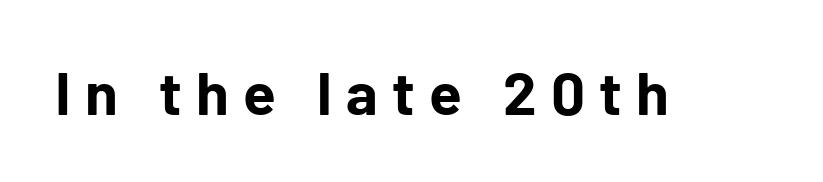
{"serif": "no", "italic": "no", "bold": "yes", "weight": "bold", "width": "normal", "stroke_contrast": "low", "x_height": "medium", "monospaced": "no", "underline": "no", "letter_spacing": "wide", "letter_spacing_em": 0.24, "glyph_px": 60}
